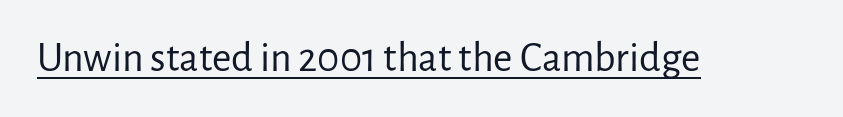
The image shows 42 px regular-weight sans-serif type, upright; set normal letter spacing, underlined; low stroke contrast and a medium x-height.
